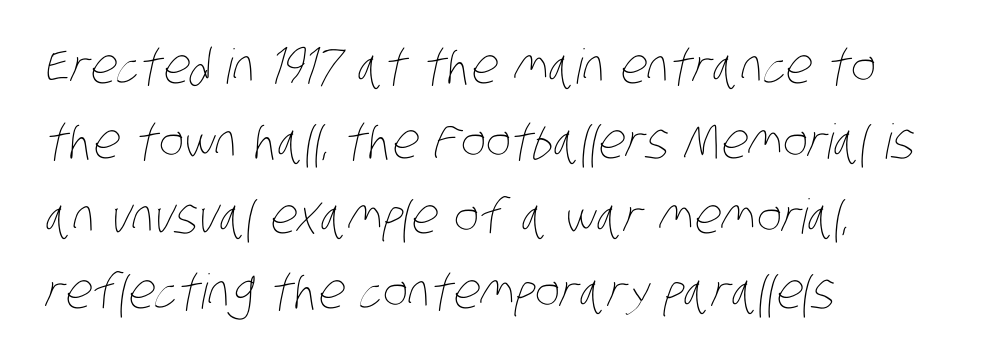
Layout note: lines flush left. Horizontal bands of white between lines are of average thickness. The gaps between neighbouring characters are ordinary and unremarkable. Looks like regular typesetting: each glyph gets only the width it needs. Stroke mass is kept to a normal reading level or below. Decoration check: the copy has no underline.
